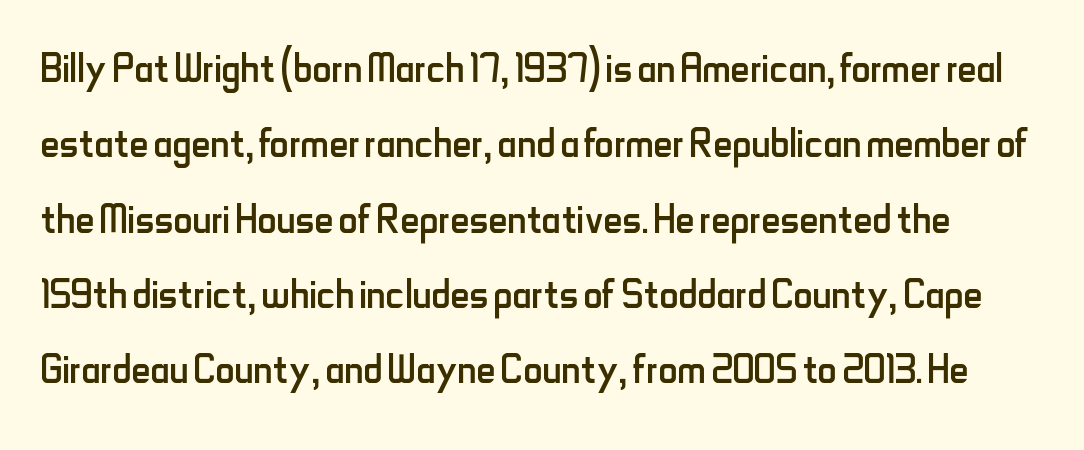
Leading: standard. The face used here is proportionally spaced, like ordinary book or web type. A typesetter would label this face a sans. Designer's note — italics off, roman on.
